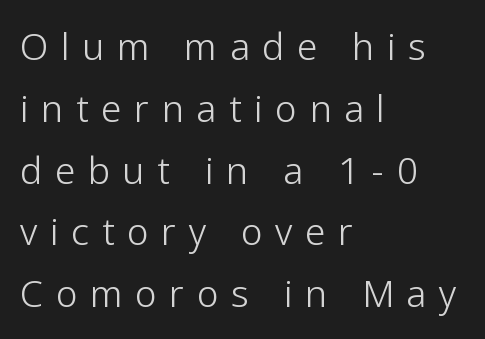
The image shows 37 px light sans-serif type, upright; set left-aligned, normal line spacing (1.67x), unusually wide letter spacing (+0.34 em), not underlined; low stroke contrast and a medium x-height.
